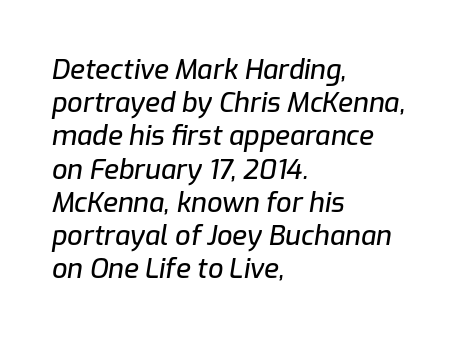
Quick note: italic. Glance below the letters and you will spot only blank space. Words appear dense and cohesive because spacing is normal. All the whitespace from short lines collects on the right.
